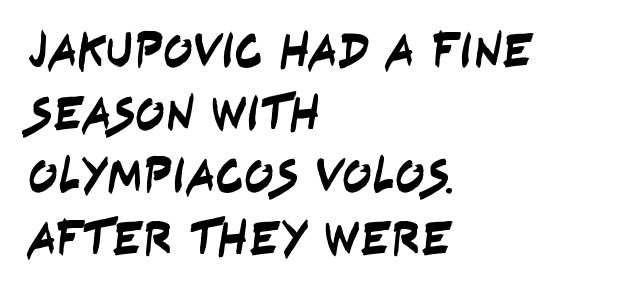
Q: Is the typeface a serif or a sans-serif typeface? A: Sans-serif.
Q: Is the text underlined? A: No.
Q: How is the paragraph aligned? A: Left-aligned.
Q: Is the spacing between letters normal or unusually wide? A: Normal.
Q: Is the spacing between lines tight, normal or loose? A: Normal.
Q: Width (condensed, normal, or wide)? A: Condensed.
Q: Stroke contrast? A: Low.
Q: x-height? A: Large.
Q: Monospaced? A: No.
